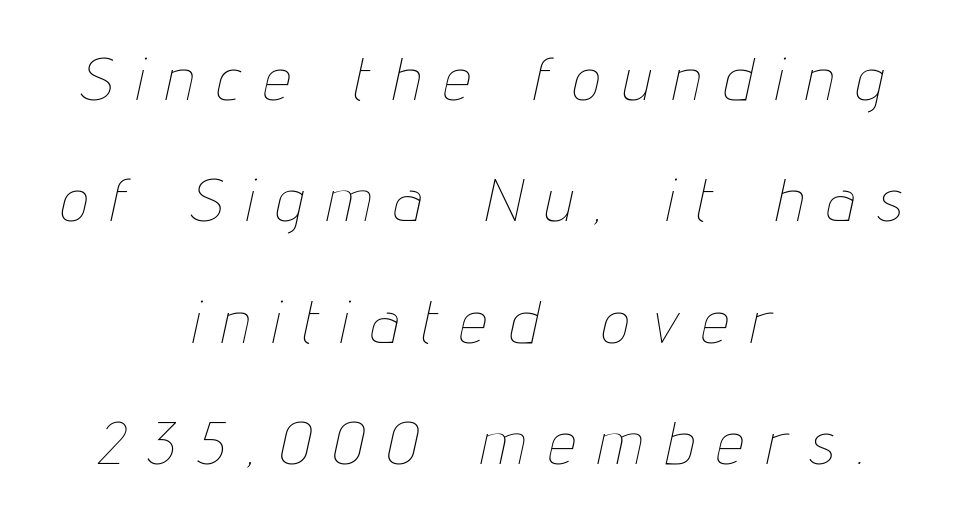
Nothing heavy about these letters — not bold at all. Leading is clearly above the norm, producing a sparse column. The letterforms stand isolated, each surrounded by extra space. The rendering applies a slant to the glyphs. The letters advance in unequal steps, a hallmark of proportional type.
